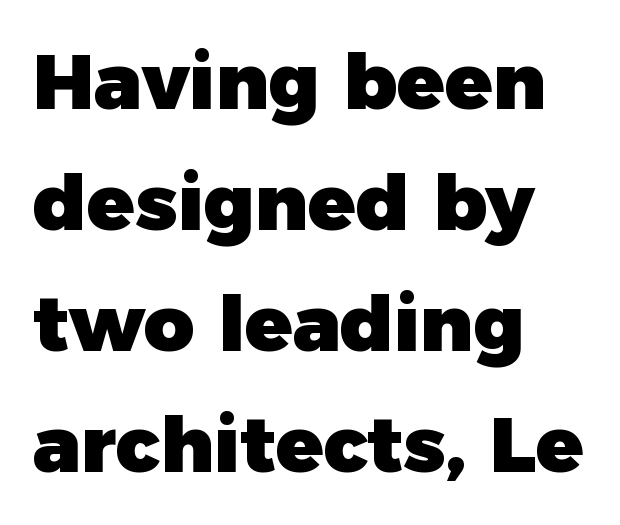
{"serif": "no", "italic": "no", "bold": "yes", "weight": "heavy", "width": "normal", "stroke_contrast": "low", "x_height": "medium", "monospaced": "no", "underline": "no", "align": "left", "line_spacing": "normal", "line_spacing_ratio": 1.55, "letter_spacing": "normal", "letter_spacing_em": 0.0, "glyph_px": 78}
